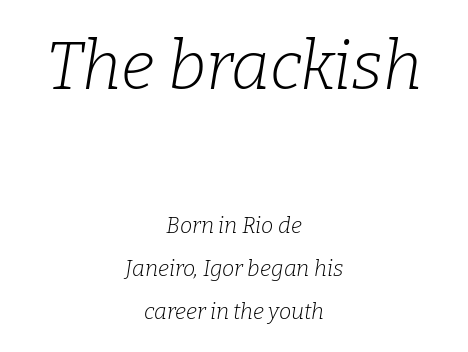
The image shows 67 px light serif type, italic (leaning right); set centered, loose line spacing (1.97x), normal letter spacing, not underlined; the first (top) block is 3.05x larger; low stroke contrast and a medium x-height.
